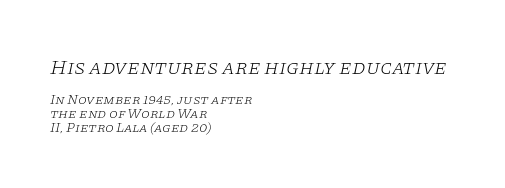
{"italic": "yes", "lean": "right", "slant_degrees": 11, "bold": "no", "underline": "no", "align": "left", "line_spacing": "tight", "line_spacing_ratio": 1.01, "letter_spacing": "normal", "letter_spacing_em": 0.0, "larger_block": "first", "size_ratio": 1.5, "glyph_px": 21}
